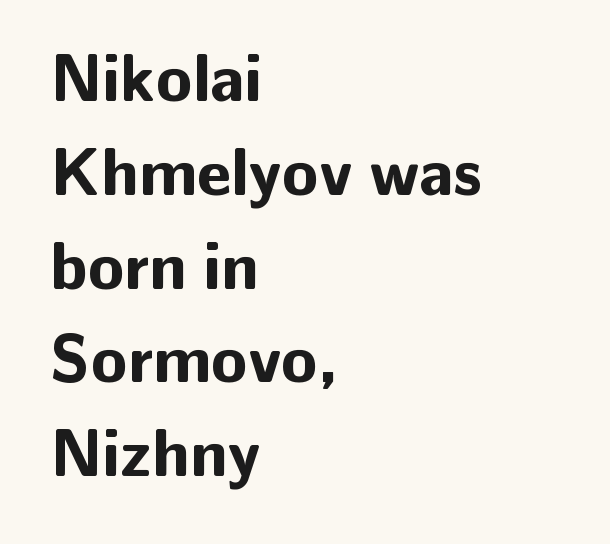
The image shows 67 px bold sans-serif type, upright; set left-aligned, normal line spacing (1.4x), normal letter spacing, not underlined; low stroke contrast and a medium x-height.
